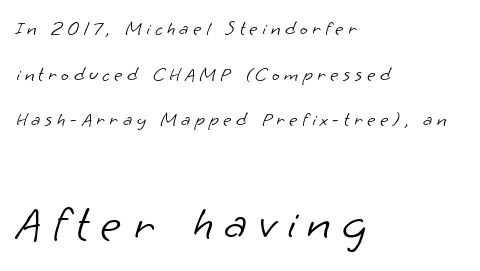
The image shows 50 px light sans-serif type; set left-aligned, loose line spacing (2.28x), unusually wide letter spacing (+0.23 em), not underlined; the second (bottom) block is 2.5x larger; low stroke contrast and a small x-height.
